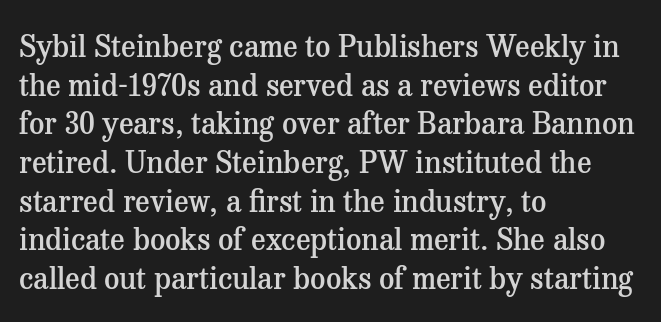
Interline gaps are of average width in this sample. Serifs: yes, visible at the terminals of the letterforms. The passage shown is not underscored anywhere. The gaps between neighbouring characters are ordinary and unremarkable.
